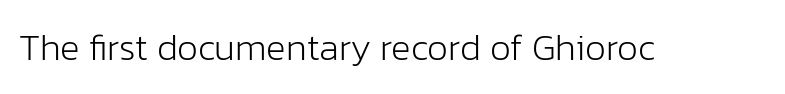
Unmarked baselines from the first word to the last. This is not heavy type; no bold has been used. The font's upright variant was chosen for this text. There is no visible air inserted between adjacent glyphs. These lines are rendered in a variable-pitch font. The characters display no serif detailing; their extremities are plain.
